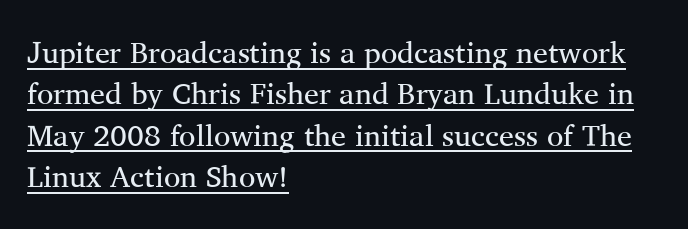
Q: Is the text bold? A: No.
Q: Is the text italic (slanted)? A: No, it is upright.
Q: Is the typeface a serif or a sans-serif typeface? A: Serif.
Q: Is the text underlined? A: Yes.
Q: How is the paragraph aligned? A: Left-aligned.
Q: Is the spacing between letters normal or unusually wide? A: Normal.
Q: Is the spacing between lines tight, normal or loose? A: Normal.
Q: Width (condensed, normal, or wide)? A: Normal.
Q: Stroke contrast? A: Medium.
Q: x-height? A: Medium.
Q: Monospaced? A: No.
